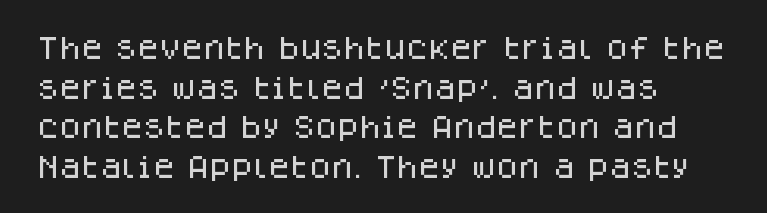
The image shows 25 px text type, upright; set left-aligned, normal line spacing (1.59x), normal letter spacing, not underlined.
